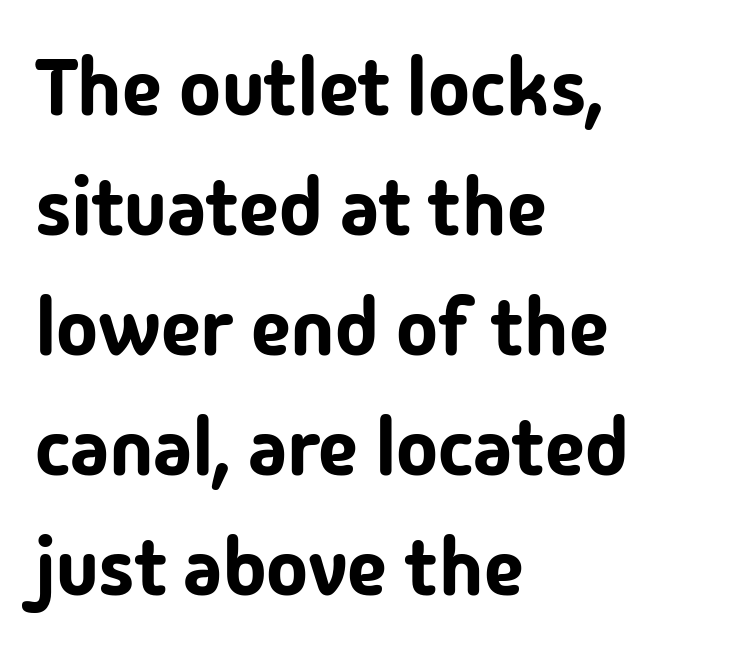
The image shows 79 px sans-serif type, upright; set left-aligned, normal line spacing (1.52x), normal letter spacing, not underlined; low stroke contrast and a medium x-height.
